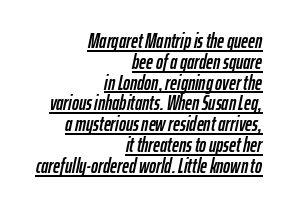
The image shows 21 px text type, italic (leaning right); set right-aligned, tight line spacing (0.99x), normal letter spacing, underlined.
